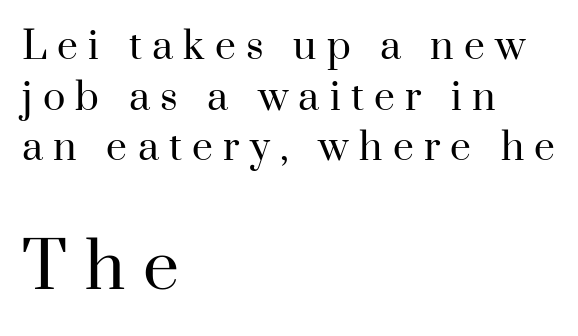
{"serif": "yes", "italic": "no", "bold": "no", "weight": "regular", "width": "normal", "stroke_contrast": "high", "x_height": "small", "monospaced": "no", "underline": "no", "align": "left", "line_spacing": "normal", "line_spacing_ratio": 1.37, "letter_spacing": "wide", "letter_spacing_em": 0.28, "larger_block": "second", "size_ratio": 1.73, "glyph_px": 64}
